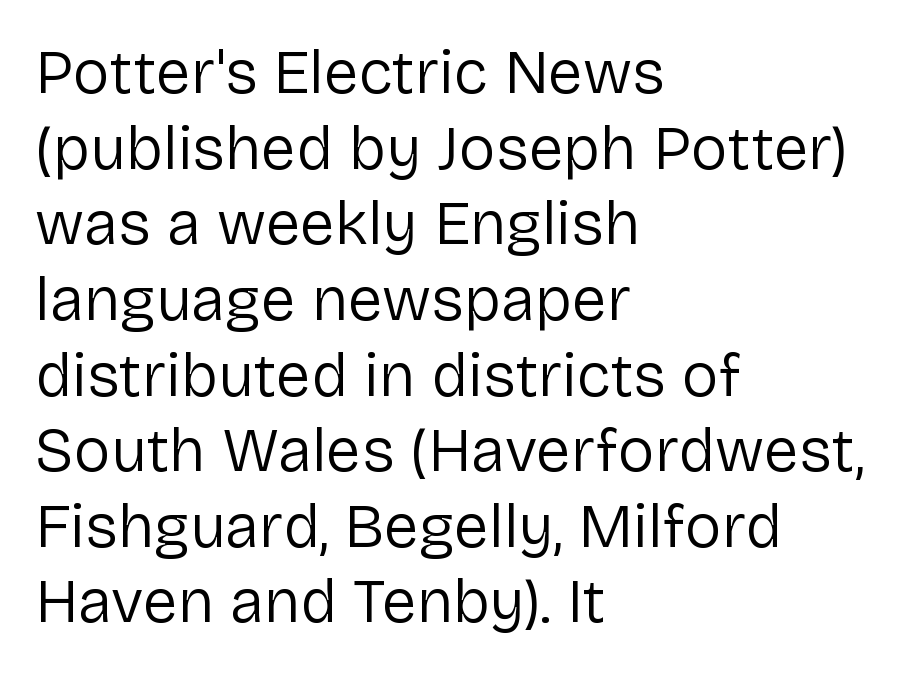
Q: Is the text bold? A: No.
Q: Is the text italic (slanted)? A: No, it is upright.
Q: Is the typeface a serif or a sans-serif typeface? A: Sans-serif.
Q: Is the text underlined? A: No.
Q: How is the paragraph aligned? A: Left-aligned.
Q: Is the spacing between letters normal or unusually wide? A: Normal.
Q: Width (condensed, normal, or wide)? A: Normal.
Q: Stroke contrast? A: Low.
Q: x-height? A: Medium.
Q: Monospaced? A: No.
